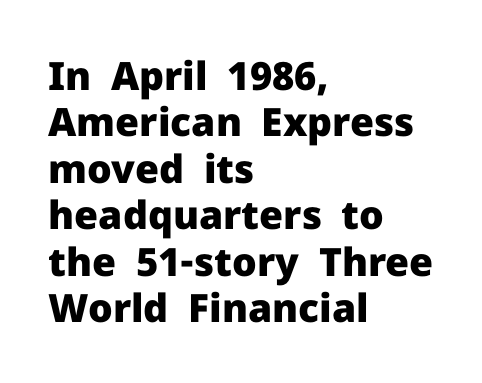
Q: Is the text bold? A: Yes.
Q: Is the text italic (slanted)? A: No, it is upright.
Q: Is the typeface a serif or a sans-serif typeface? A: Sans-serif.
Q: Is the text underlined? A: No.
Q: How is the paragraph aligned? A: Left-aligned.
Q: Is the spacing between letters normal or unusually wide? A: Normal.
Q: Width (condensed, normal, or wide)? A: Normal.
Q: Stroke contrast? A: Low.
Q: x-height? A: Medium.
Q: Monospaced? A: No.
